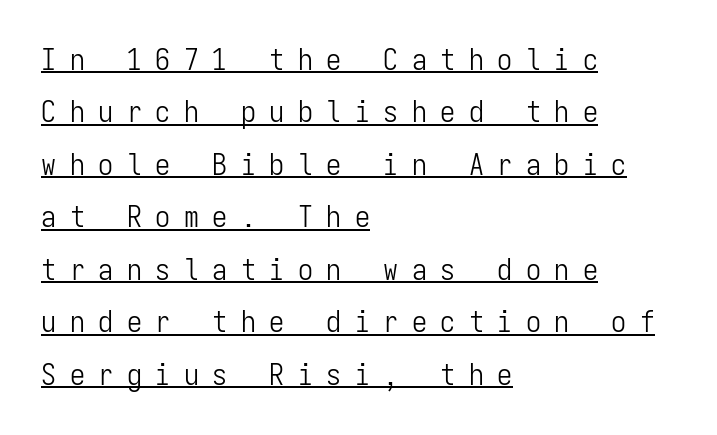
The image shows 30 px light, condensed sans-serif type, upright, monospaced; set left-aligned, line spacing 1.75x, unusually wide letter spacing (+0.45 em), underlined; low stroke contrast and a medium x-height.
